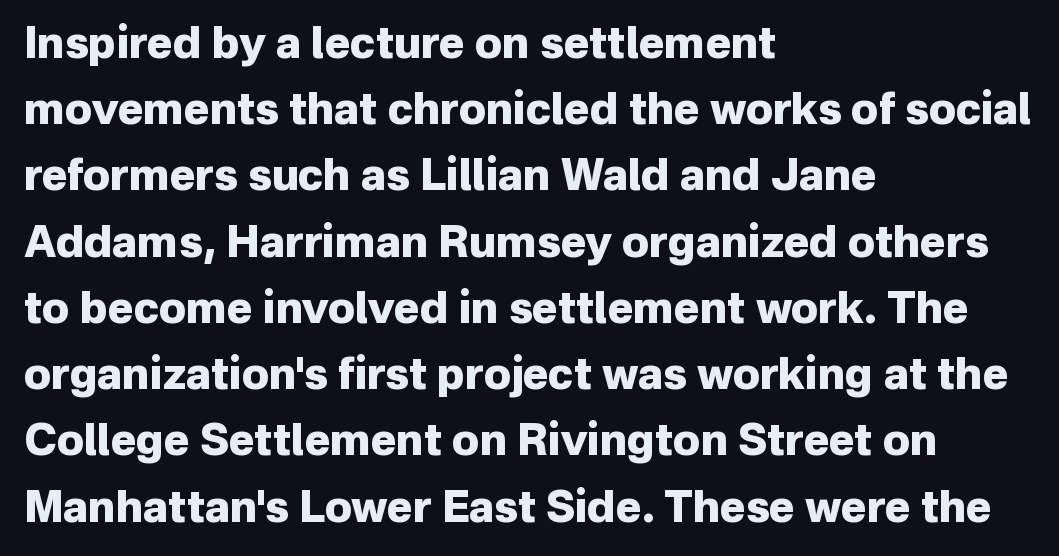
The area under the type is left untouched. Proportional: the letters do not fall into vertical columns. Caption: bold face, heavy strokes. How are the letters spaced? Ordinarily, with no added tracking. The axis of the letterforms is exactly vertical.
